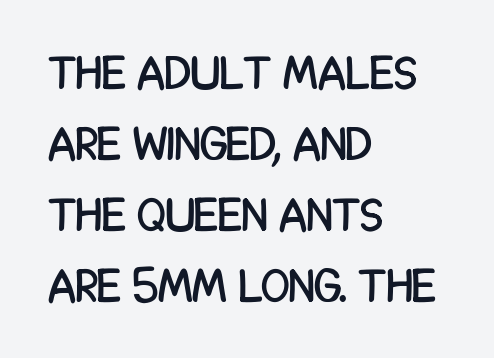
Q: Is the text italic (slanted)? A: No, it is upright.
Q: Is the typeface a serif or a sans-serif typeface? A: Sans-serif.
Q: Is the text underlined? A: No.
Q: How is the paragraph aligned? A: Left-aligned.
Q: Is the spacing between letters normal or unusually wide? A: Normal.
Q: Is the spacing between lines tight, normal or loose? A: Normal.
Q: Width (condensed, normal, or wide)? A: Condensed.
Q: Stroke contrast? A: Low.
Q: x-height? A: Large.
Q: Monospaced? A: No.
